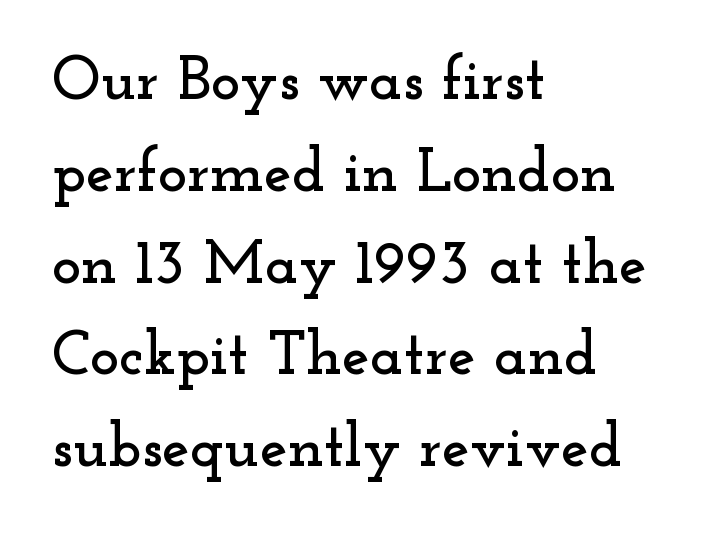
Quick note: interline space is typical. Spacing between characters is what you'd get straight out of the box. Leftover space on each line is placed entirely after the last word. Typographically, this falls in the serif category. Designer's note — italics off, roman on.
